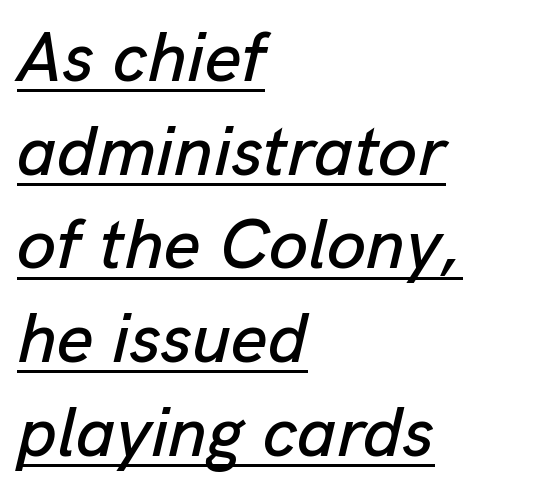
The image shows 71 px text type, italic (leaning right); set left-aligned, normal line spacing (1.32x), normal letter spacing, underlined; low stroke contrast and a medium x-height.
